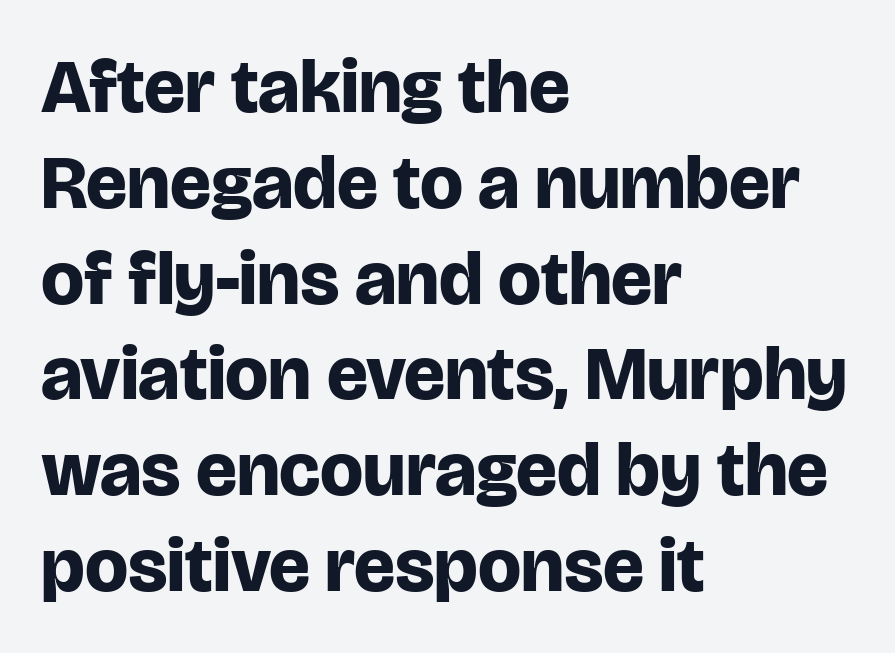
Q: Is the text bold? A: Yes.
Q: Is the text italic (slanted)? A: No, it is upright.
Q: Is the typeface a serif or a sans-serif typeface? A: Sans-serif.
Q: Is the text underlined? A: No.
Q: How is the paragraph aligned? A: Left-aligned.
Q: Is the spacing between letters normal or unusually wide? A: Normal.
Q: Is the spacing between lines tight, normal or loose? A: Normal.
Q: Width (condensed, normal, or wide)? A: Normal.
Q: Stroke contrast? A: Low.
Q: x-height? A: Large.
Q: Monospaced? A: No.
